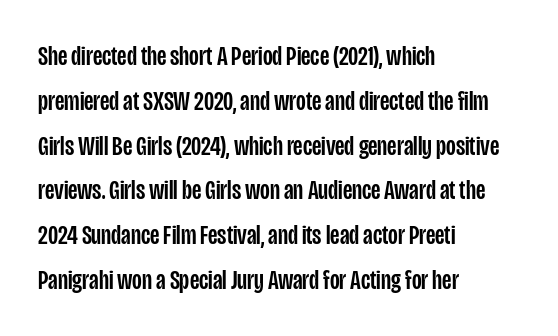
{"serif": "no", "italic": "no", "width": "condensed", "stroke_contrast": "low", "x_height": "large", "monospaced": "no", "underline": "no", "align": "left", "line_spacing": "normal", "line_spacing_ratio": 1.6, "letter_spacing": "normal", "letter_spacing_em": 0.0, "glyph_px": 28}
